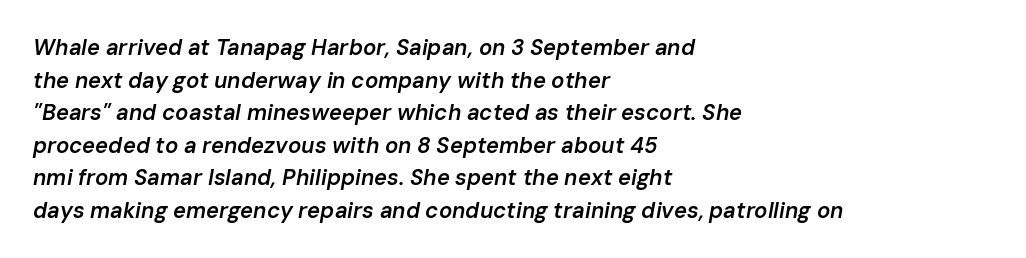
{"italic": "yes", "lean": "right", "slant_degrees": 10, "bold": "semi", "underline": "no", "align": "left", "line_spacing": "normal", "line_spacing_ratio": 1.48, "letter_spacing": "normal", "letter_spacing_em": 0.0, "glyph_px": 22}
